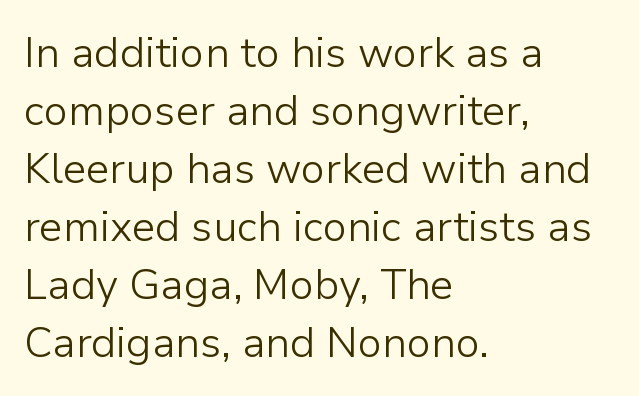
The image shows 42 px light sans-serif type, upright; set left-aligned, normal line spacing (1.38x), normal letter spacing, not underlined; low stroke contrast and a medium x-height.
